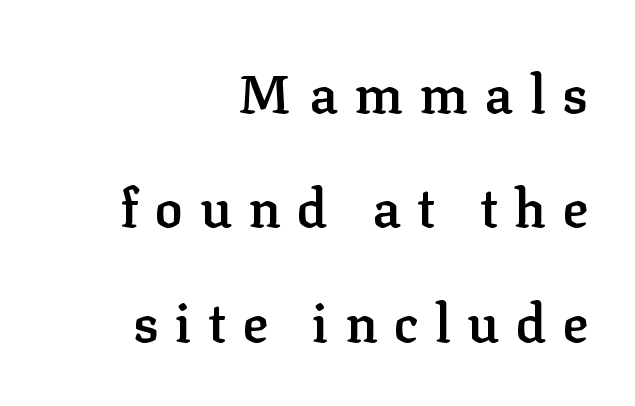
The tracking jumps out immediately: characters are airy and widely separated. Posture: straight, roman, zero tilt. Only glyphs here, with clear space below each row. Type style note: has serifs.
